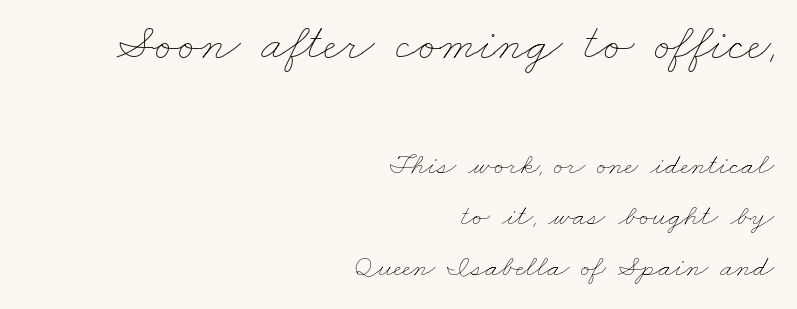
{"bold": "no", "weight": "thin", "width": "wide", "stroke_contrast": "low", "x_height": "small", "monospaced": "no", "underline": "no", "align": "right", "line_spacing": "normal", "line_spacing_ratio": 1.7, "letter_spacing": "normal", "letter_spacing_em": 0.0, "larger_block": "first", "size_ratio": 1.73, "glyph_px": 52}
